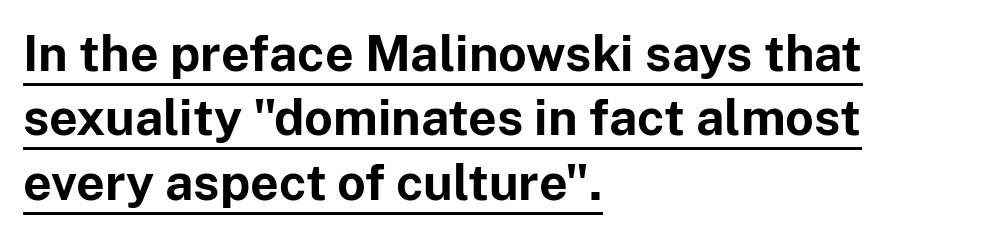
Q: Is the text bold? A: Yes.
Q: Is the text italic (slanted)? A: No, it is upright.
Q: Is the typeface a serif or a sans-serif typeface? A: Sans-serif.
Q: Is the text underlined? A: Yes.
Q: How is the paragraph aligned? A: Left-aligned.
Q: Is the spacing between letters normal or unusually wide? A: Normal.
Q: Is the spacing between lines tight, normal or loose? A: Normal.
Q: Width (condensed, normal, or wide)? A: Normal.
Q: Stroke contrast? A: Low.
Q: x-height? A: Medium.
Q: Monospaced? A: No.
